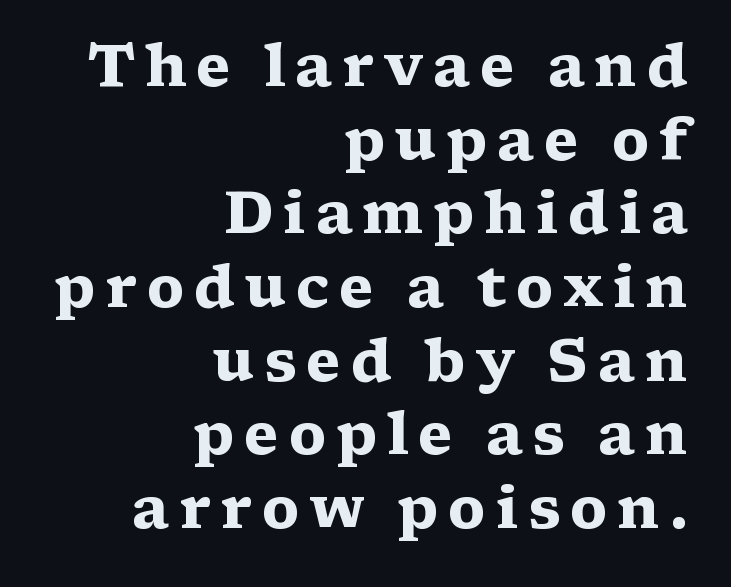
{"serif": "yes", "italic": "no", "bold": "yes", "weight": "heavy", "width": "wide", "stroke_contrast": "medium", "x_height": "medium", "monospaced": "no", "underline": "no", "align": "right", "line_spacing": "normal", "line_spacing_ratio": 1.27, "glyph_px": 58}
